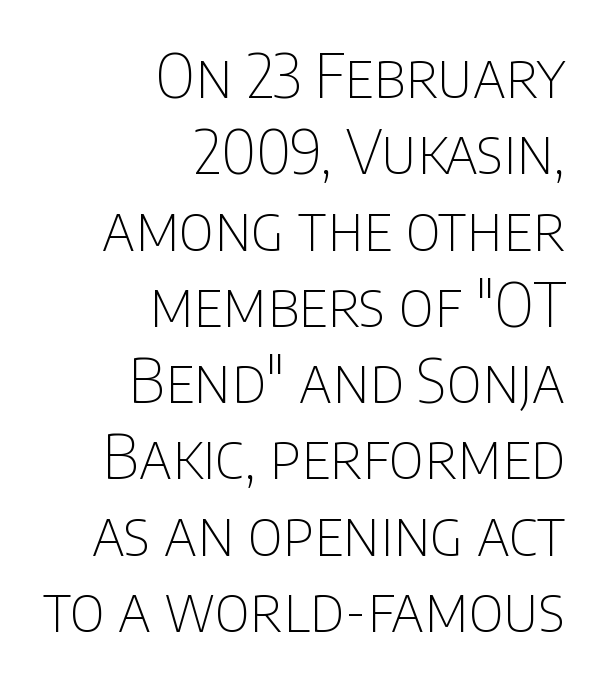
Q: Is the text bold? A: No.
Q: Is the text italic (slanted)? A: No, it is upright.
Q: Is the typeface a serif or a sans-serif typeface? A: Sans-serif.
Q: Is the text underlined? A: No.
Q: How is the paragraph aligned? A: Right-aligned.
Q: Is the spacing between letters normal or unusually wide? A: Normal.
Q: Width (condensed, normal, or wide)? A: Condensed.
Q: Stroke contrast? A: Low.
Q: x-height? A: Large.
Q: Monospaced? A: No.
